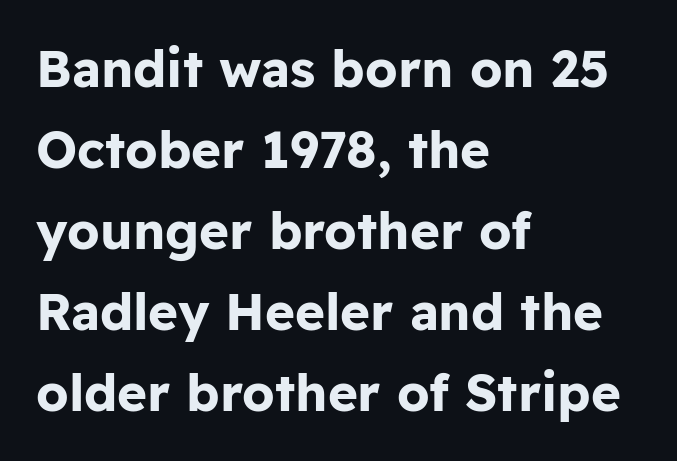
Q: Is the text bold? A: Yes.
Q: Is the text italic (slanted)? A: No, it is upright.
Q: Is the typeface a serif or a sans-serif typeface? A: Sans-serif.
Q: Is the text underlined? A: No.
Q: How is the paragraph aligned? A: Left-aligned.
Q: Is the spacing between letters normal or unusually wide? A: Normal.
Q: Is the spacing between lines tight, normal or loose? A: Normal.
Q: Width (condensed, normal, or wide)? A: Normal.
Q: Stroke contrast? A: Low.
Q: x-height? A: Medium.
Q: Monospaced? A: No.
